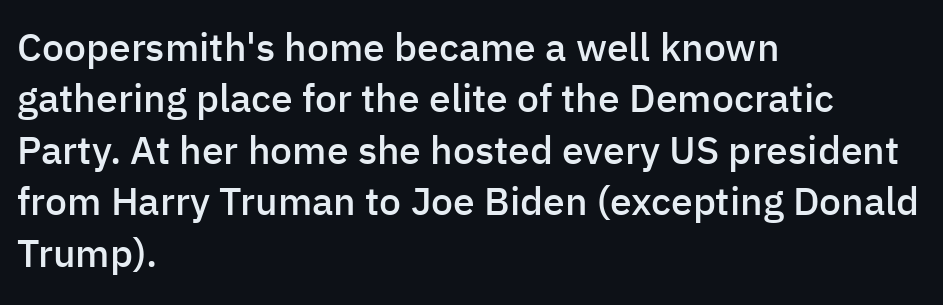
Every stem runs plumb, perpendicular to the baseline. A typesetter would call this proportional, since set widths differ per character. The text block is weighted toward the left margin, trailing off unevenly rightward. The rendering uses a semibold face; strokes are thickened but not to full bold.
